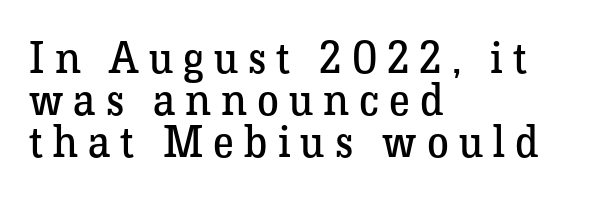
Q: Is the text bold? A: No.
Q: Is the text italic (slanted)? A: No, it is upright.
Q: Is the typeface a serif or a sans-serif typeface? A: Serif.
Q: Is the text underlined? A: No.
Q: How is the paragraph aligned? A: Left-aligned.
Q: Is the spacing between letters normal or unusually wide? A: Unusually wide.
Q: Is the spacing between lines tight, normal or loose? A: Tight.
Q: Width (condensed, normal, or wide)? A: Normal.
Q: Stroke contrast? A: Low.
Q: x-height? A: Medium.
Q: Monospaced? A: No.
